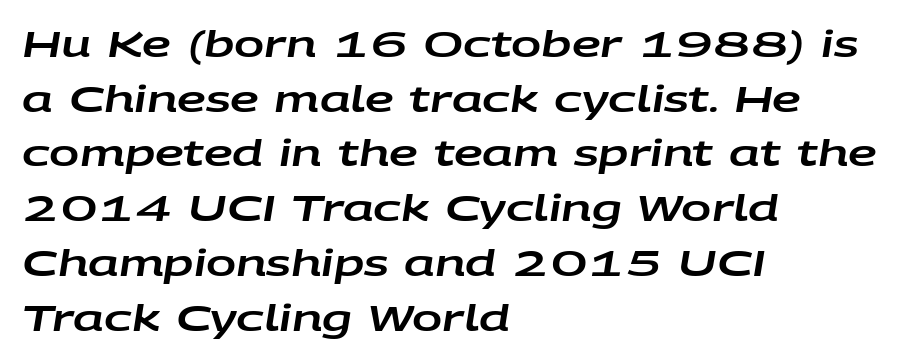
The image shows 36 px wide type, italic (leaning right); set left-aligned, normal line spacing (1.52x), normal letter spacing, not underlined; low stroke contrast and a large x-height.
